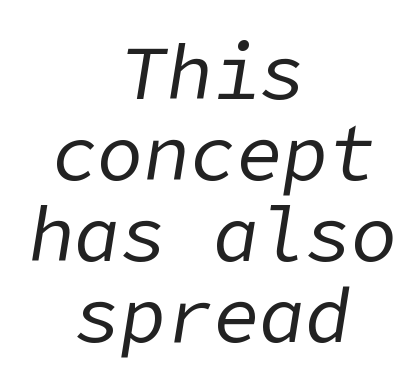
Q: Is the text bold? A: No.
Q: Is the text italic (slanted)? A: Yes, it leans right by about 9 degrees.
Q: Is the text underlined? A: No.
Q: How is the paragraph aligned? A: Centered.
Q: Is the spacing between letters normal or unusually wide? A: Normal.
Q: Is the spacing between lines tight, normal or loose? A: Tight.
Q: Width (condensed, normal, or wide)? A: Normal.
Q: Stroke contrast? A: Low.
Q: x-height? A: Medium.
